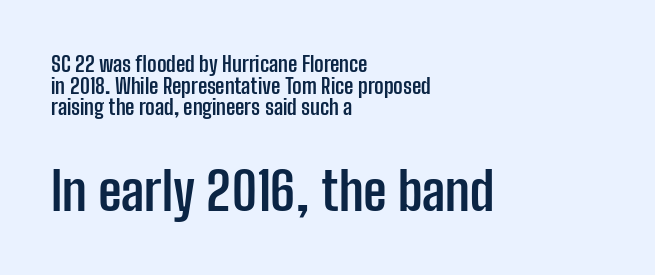
{"serif": "no", "italic": "no", "bold": "yes", "weight": "semibold", "width": "condensed", "stroke_contrast": "low", "x_height": "medium", "monospaced": "no", "underline": "no", "align": "left", "line_spacing": "tight", "line_spacing_ratio": 1.03, "letter_spacing": "normal", "letter_spacing_em": 0.0, "larger_block": "second", "size_ratio": 2.52, "glyph_px": 53}
